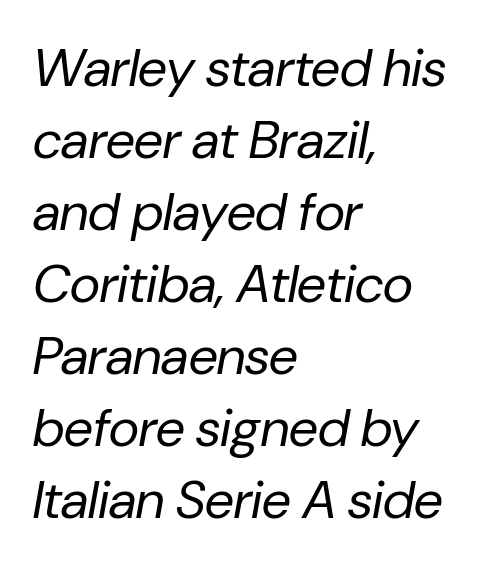
Q: Is the text bold? A: No.
Q: Is the text italic (slanted)? A: Yes, it leans right by about 10 degrees.
Q: Is the text underlined? A: No.
Q: How is the paragraph aligned? A: Left-aligned.
Q: Is the spacing between letters normal or unusually wide? A: Normal.
Q: Is the spacing between lines tight, normal or loose? A: Normal.
Q: Width (condensed, normal, or wide)? A: Normal.
Q: Stroke contrast? A: Low.
Q: x-height? A: Medium.
Q: Monospaced? A: No.
